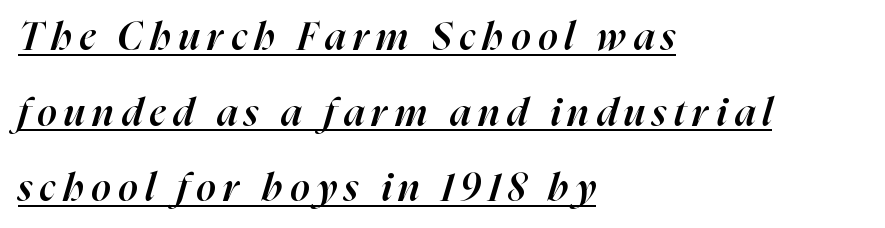
{"italic": "yes", "lean": "right", "slant_degrees": 16, "bold": "semi", "weight": "semibold", "width": "normal", "stroke_contrast": "high", "x_height": "medium", "monospaced": "no", "underline": "yes", "align": "left", "line_spacing": "loose", "line_spacing_ratio": 1.94, "glyph_px": 39}
